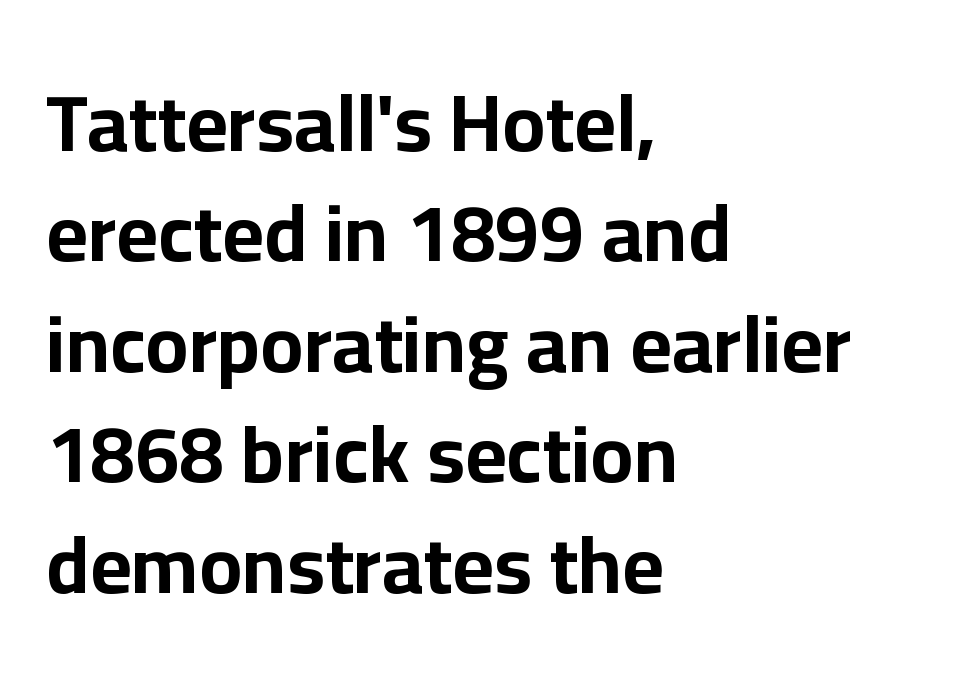
Compared with typical body copy, the letter spacing here is the same. Proportional: the letters do not fall into vertical columns. Every stem runs plumb, perpendicular to the baseline. A sans-serif font was chosen for this passage. How heavy is the stroke? Heavy — this is a bold.
